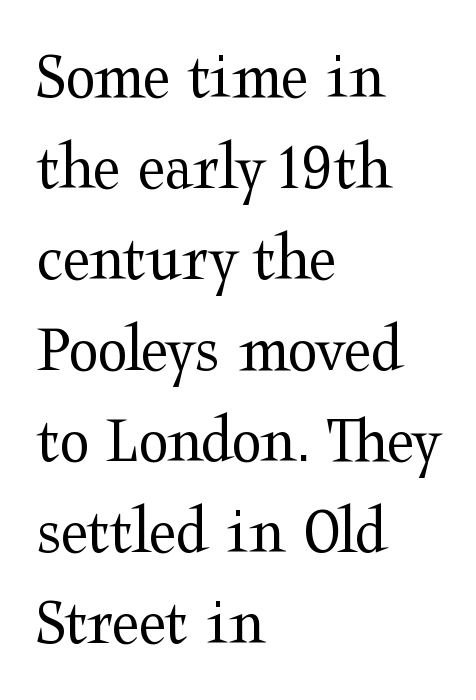
{"serif": "yes", "italic": "no", "bold": "no", "weight": "regular", "width": "wide", "stroke_contrast": "medium", "x_height": "medium", "monospaced": "no", "underline": "no", "align": "left", "line_spacing": "normal", "line_spacing_ratio": 1.32, "letter_spacing": "normal", "letter_spacing_em": 0.0, "glyph_px": 69}
